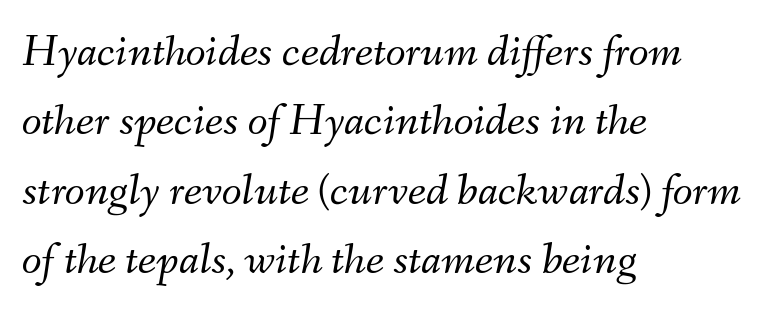
These lines sit exactly where default settings would place them. Every row of glyphs begins at an identical x-position on the left. No extra tracking has been applied to these lines. This reads as an unemphasized weight, regular at the heaviest. Looks like regular typesetting: each glyph gets only the width it needs. There's an unmistakable incline to the writing here.
